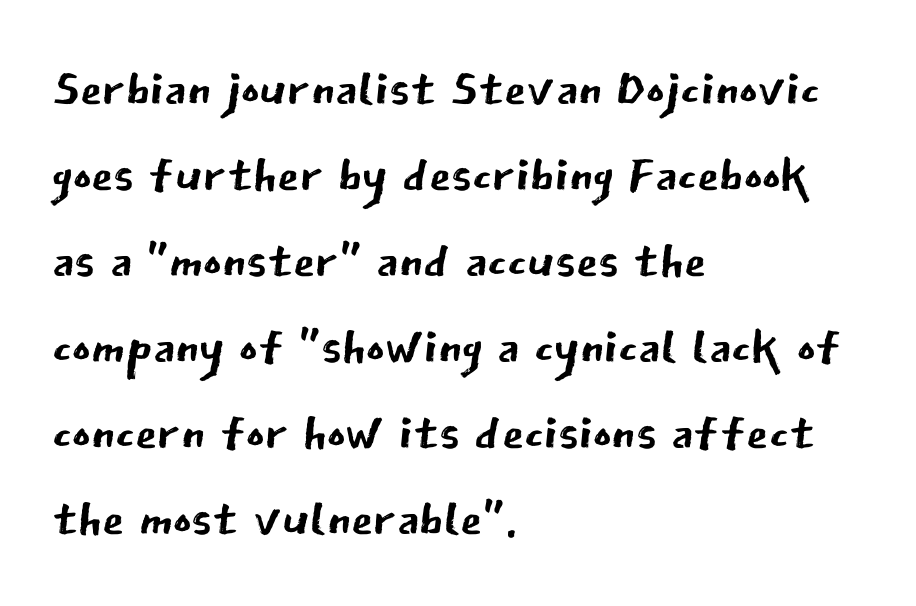
The image shows 71 px regular-weight sans-serif type, upright; set left-aligned, line spacing 1.21x, normal letter spacing, not underlined; low stroke contrast and a medium x-height.
